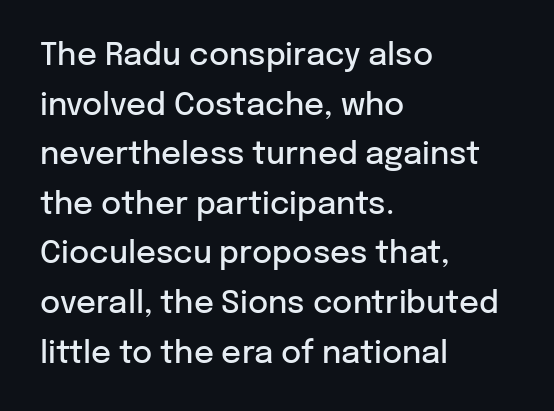
Q: Is the text bold? A: Semi-bold.
Q: Is the text italic (slanted)? A: No, it is upright.
Q: Is the typeface a serif or a sans-serif typeface? A: Sans-serif.
Q: Is the text underlined? A: No.
Q: How is the paragraph aligned? A: Left-aligned.
Q: Is the spacing between letters normal or unusually wide? A: Normal.
Q: Is the spacing between lines tight, normal or loose? A: Normal.
Q: Width (condensed, normal, or wide)? A: Normal.
Q: Stroke contrast? A: Low.
Q: x-height? A: Medium.
Q: Monospaced? A: No.
